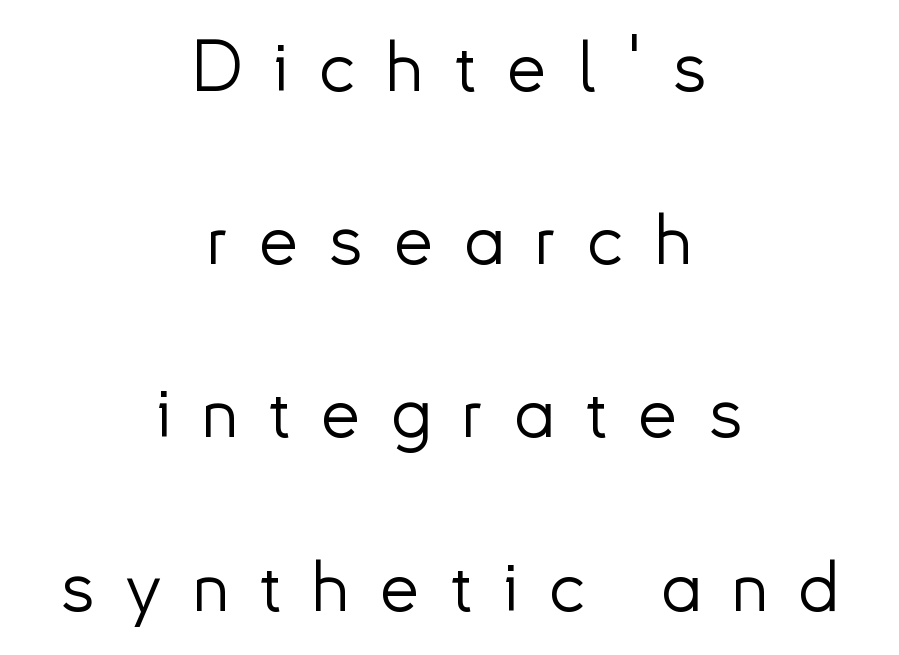
{"serif": "no", "italic": "no", "bold": "no", "weight": "light", "width": "normal", "stroke_contrast": "low", "x_height": "small", "monospaced": "no", "underline": "no", "align": "center", "line_spacing": "loose", "line_spacing_ratio": 2.44, "letter_spacing": "wide", "letter_spacing_em": 0.43, "glyph_px": 71}
